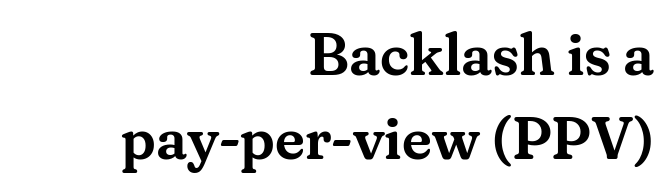
Q: Is the text italic (slanted)? A: No, it is upright.
Q: Is the typeface a serif or a sans-serif typeface? A: Serif.
Q: Is the text underlined? A: No.
Q: How is the paragraph aligned? A: Right-aligned.
Q: Is the spacing between letters normal or unusually wide? A: Normal.
Q: Is the spacing between lines tight, normal or loose? A: Normal.
Q: Width (condensed, normal, or wide)? A: Normal.
Q: Stroke contrast? A: Medium.
Q: x-height? A: Small.
Q: Monospaced? A: No.
